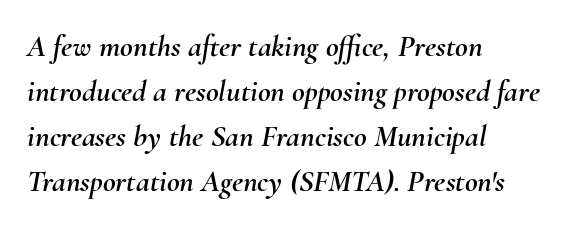
Q: Is the text italic (slanted)? A: Yes, it leans right by about 10 degrees.
Q: Is the text underlined? A: No.
Q: How is the paragraph aligned? A: Left-aligned.
Q: Is the spacing between letters normal or unusually wide? A: Normal.
Q: Is the spacing between lines tight, normal or loose? A: Normal.
Q: Width (condensed, normal, or wide)? A: Normal.
Q: Stroke contrast? A: Medium.
Q: x-height? A: Small.
Q: Monospaced? A: No.
